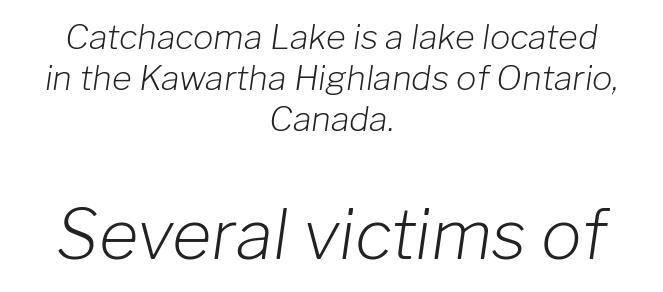
Q: Is the text bold? A: No.
Q: Is the text italic (slanted)? A: Yes, it leans right by about 8 degrees.
Q: Is the text underlined? A: No.
Q: How is the paragraph aligned? A: Centered.
Q: Is the spacing between letters normal or unusually wide? A: Normal.
Q: Which block of text is set in a larger size, the first (top) or the second (bottom)? A: The second (bottom) one.
Q: Width (condensed, normal, or wide)? A: Normal.
Q: Stroke contrast? A: Low.
Q: x-height? A: Medium.
Q: Monospaced? A: No.
